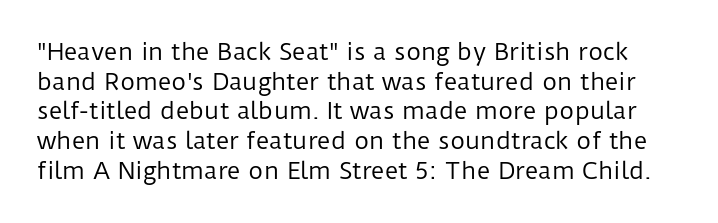
The image shows 23 px text type, upright; set normal line spacing (1.29x), normal letter spacing, not underlined.
